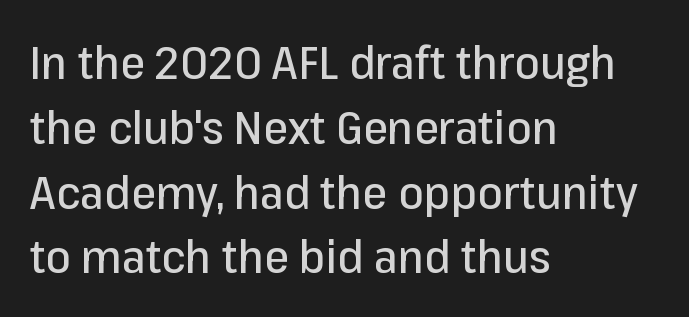
The image shows 45 px sans-serif type, upright; set left-aligned, normal line spacing (1.44x), normal letter spacing, not underlined; low stroke contrast and a medium x-height.
